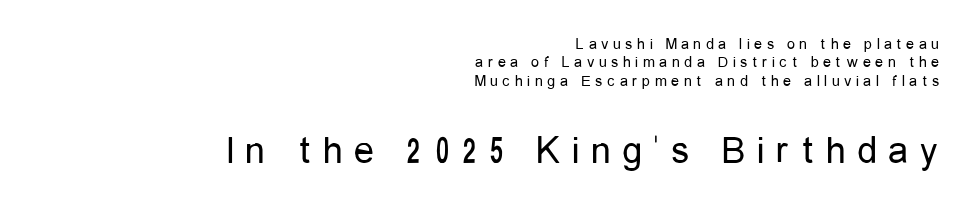
The image shows 40 px regular-weight, condensed sans-serif type, upright; set right-aligned, tight line spacing (1.15x), unusually wide letter spacing (+0.29 em), not underlined; the second (bottom) block is 2.5x larger; low stroke contrast and a medium x-height.
